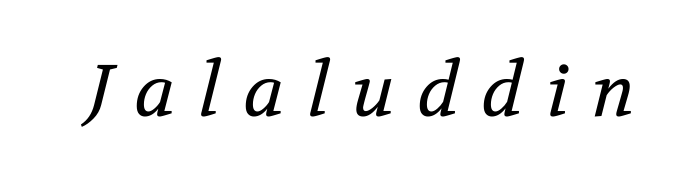
Q: Is the text bold? A: No.
Q: Is the text italic (slanted)? A: Yes, it leans right by about 12 degrees.
Q: Is the typeface a serif or a sans-serif typeface? A: Serif.
Q: Is the text underlined? A: No.
Q: Is the spacing between letters normal or unusually wide? A: Unusually wide.
Q: Width (condensed, normal, or wide)? A: Normal.
Q: Stroke contrast? A: Medium.
Q: x-height? A: Medium.
Q: Monospaced? A: No.
